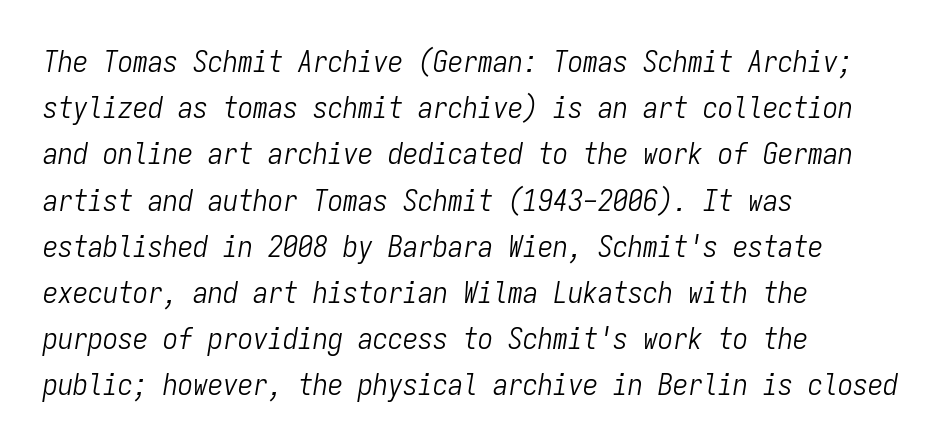
Q: Is the text bold? A: No.
Q: Is the text italic (slanted)? A: Yes, it leans right by about 9 degrees.
Q: Is the text underlined? A: No.
Q: How is the paragraph aligned? A: Left-aligned.
Q: Is the spacing between letters normal or unusually wide? A: Normal.
Q: Is the spacing between lines tight, normal or loose? A: Normal.
Q: Width (condensed, normal, or wide)? A: Condensed.
Q: Stroke contrast? A: Low.
Q: x-height? A: Medium.
Q: Monospaced? A: Yes.
